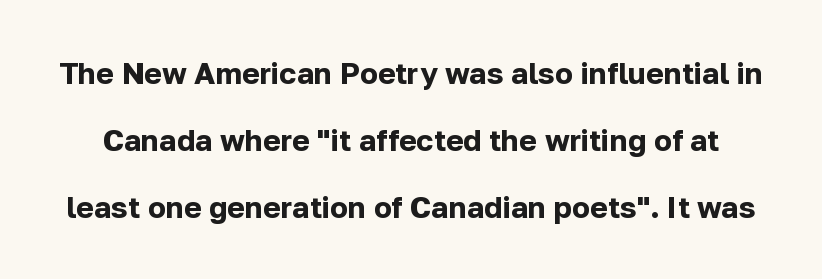
The line texture is even and compact thanks to regular tracking. Bold? Absolutely — the strokes are thick and heavy. Note: no serifs on the glyphs. In terms of leading, this rendering errs on the spacious side.
